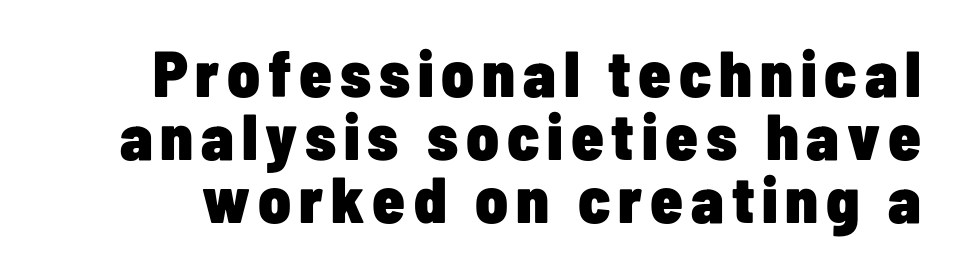
The face used here is proportionally spaced, like ordinary book or web type. The rendering uses a bold face; every stroke is thick and dark. The specimen omits any rule beneath the text block's lines. Posture: straight, roman, zero tilt. The line-height multiplier appears low, near solid setting. Examine the stroke ends and you'll find no serifs.
